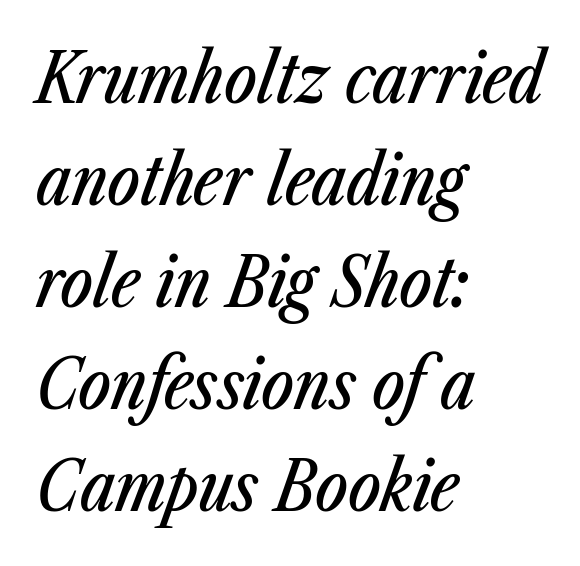
The image shows 69 px condensed type, italic (leaning right); set left-aligned, normal line spacing (1.48x), normal letter spacing, not underlined; low stroke contrast and a medium x-height.
